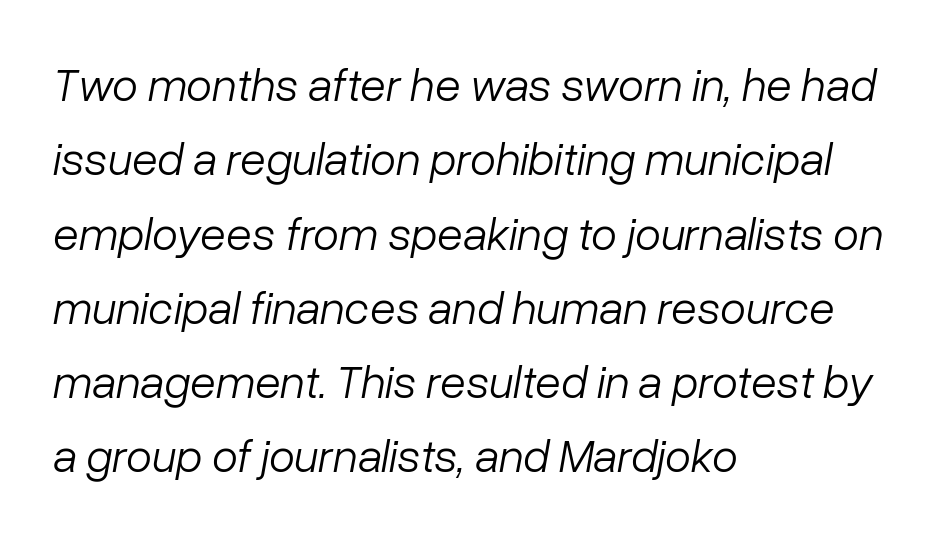
Nobody drew a line under any word here. The rag falls on the right side of this text block. The strokes are not fattened; the text isn't bold. Leading matches the norm, producing a regular column. What stands out about the letter spacing? Nothing — it is the standard amount. The letters are slanted; this is an italic face.
